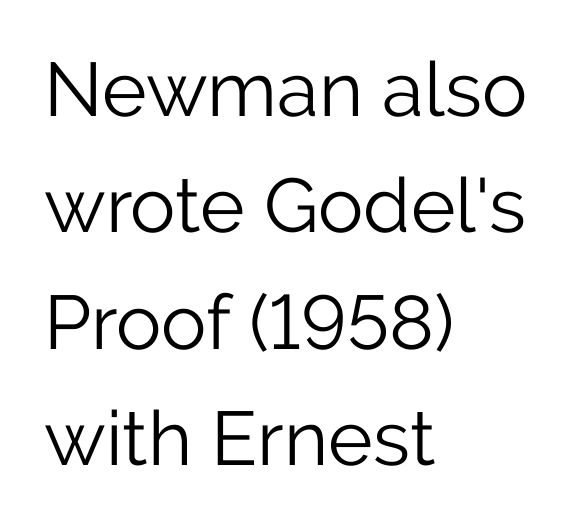
Q: Is the text bold? A: No.
Q: Is the text italic (slanted)? A: No, it is upright.
Q: Is the typeface a serif or a sans-serif typeface? A: Sans-serif.
Q: Is the text underlined? A: No.
Q: How is the paragraph aligned? A: Left-aligned.
Q: Is the spacing between letters normal or unusually wide? A: Normal.
Q: Is the spacing between lines tight, normal or loose? A: Normal.
Q: Width (condensed, normal, or wide)? A: Normal.
Q: Stroke contrast? A: Low.
Q: x-height? A: Medium.
Q: Monospaced? A: No.
